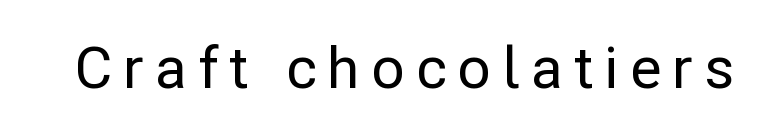
{"serif": "no", "italic": "no", "width": "normal", "stroke_contrast": "low", "x_height": "medium", "monospaced": "no", "underline": "no", "glyph_px": 58}
